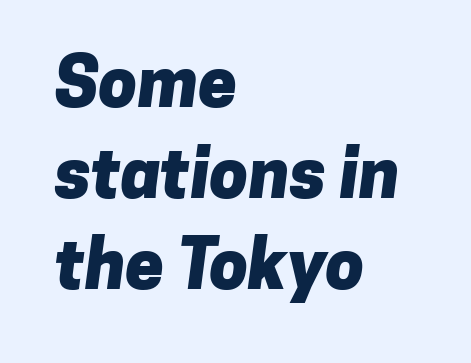
Q: Is the text bold? A: Yes.
Q: Is the typeface a serif or a sans-serif typeface? A: Sans-serif.
Q: Is the text underlined? A: No.
Q: How is the paragraph aligned? A: Left-aligned.
Q: Is the spacing between letters normal or unusually wide? A: Normal.
Q: Is the spacing between lines tight, normal or loose? A: Normal.
Q: Width (condensed, normal, or wide)? A: Normal.
Q: Stroke contrast? A: Low.
Q: x-height? A: Medium.
Q: Monospaced? A: No.
